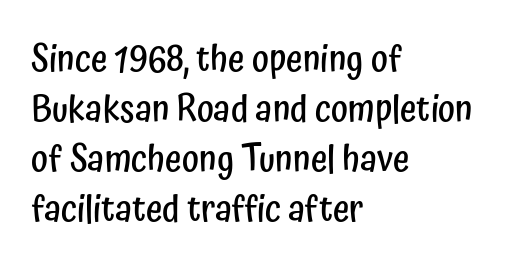
{"serif": "no", "italic": "no", "bold": "semi", "weight": "semibold", "width": "condensed", "stroke_contrast": "low", "x_height": "medium", "monospaced": "no", "underline": "no", "align": "left", "line_spacing": "normal", "line_spacing_ratio": 1.39, "letter_spacing": "normal", "letter_spacing_em": 0.0, "glyph_px": 36}
